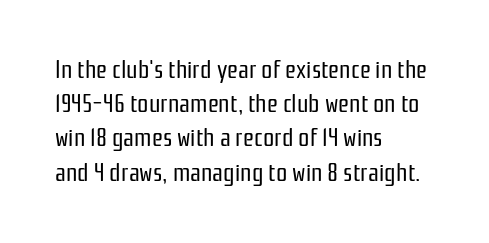
The area under the type is left untouched. A roman cut, with each character standing at attention. Observe the ordinary spacing: letters are neighbours, not strangers. Notice how the passage keeps a crisp vertical edge on the left only.
